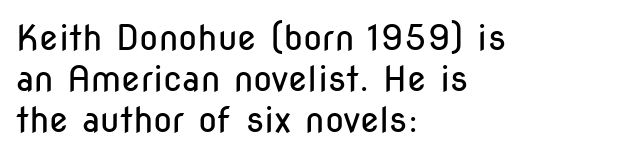
{"serif": "no", "italic": "no", "bold": "no", "weight": "regular", "width": "condensed", "stroke_contrast": "low", "x_height": "medium", "monospaced": "no", "underline": "no", "align": "left", "line_spacing_ratio": 1.17, "letter_spacing": "normal", "letter_spacing_em": 0.0, "glyph_px": 35}
